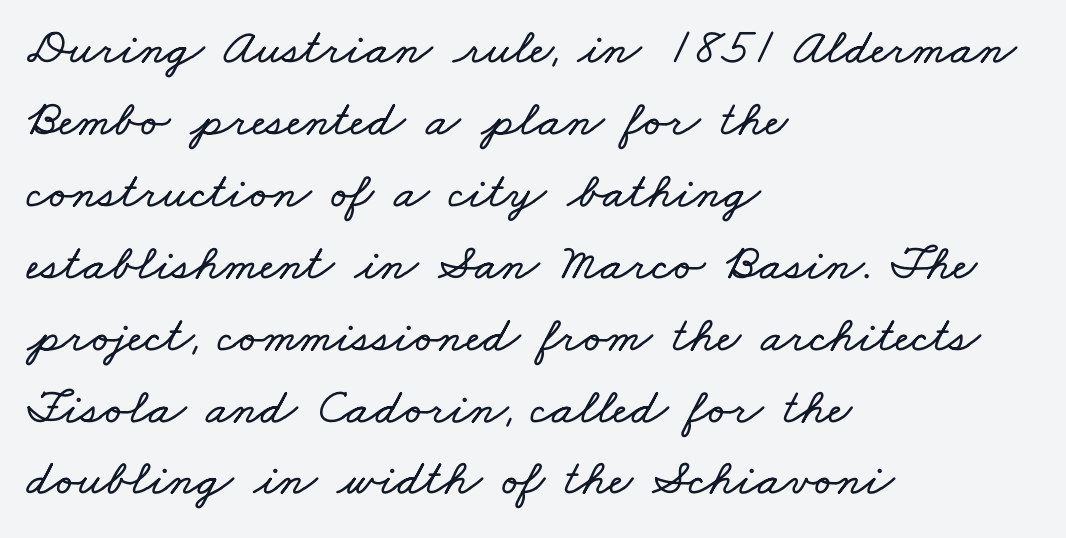
Q: Is the text underlined? A: No.
Q: How is the paragraph aligned? A: Left-aligned.
Q: Is the spacing between letters normal or unusually wide? A: Normal.
Q: Is the spacing between lines tight, normal or loose? A: Normal.
Q: Width (condensed, normal, or wide)? A: Wide.
Q: Stroke contrast? A: Low.
Q: x-height? A: Small.
Q: Monospaced? A: No.
